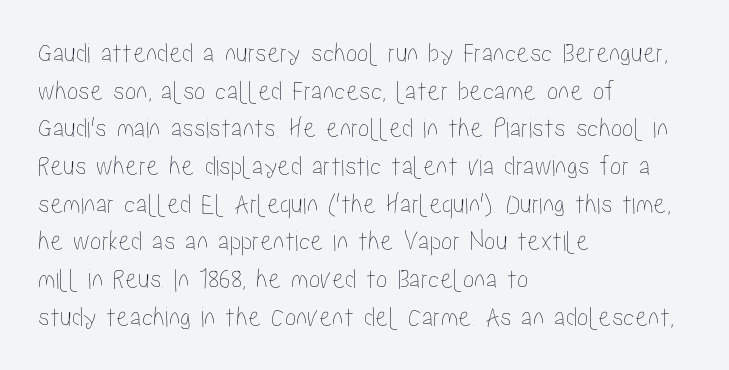
The image shows 29 px condensed type, upright; set left-aligned, normal line spacing (1.3x), normal letter spacing, not underlined; low stroke contrast and a medium x-height.
